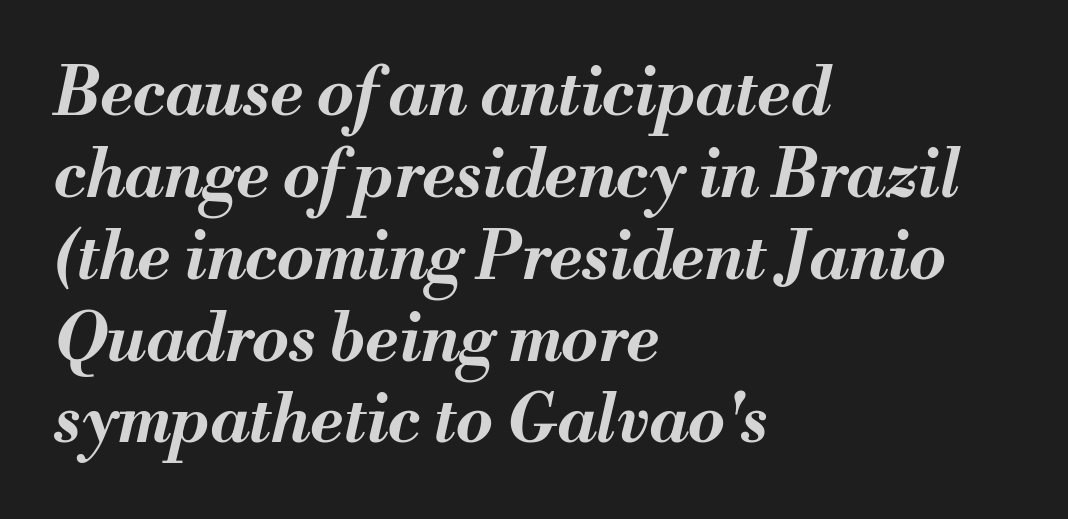
Q: Is the text bold? A: Yes.
Q: Is the text italic (slanted)? A: Yes, it leans right by about 13 degrees.
Q: Is the text underlined? A: No.
Q: How is the paragraph aligned? A: Left-aligned.
Q: Is the spacing between letters normal or unusually wide? A: Normal.
Q: Width (condensed, normal, or wide)? A: Normal.
Q: Stroke contrast? A: Medium.
Q: x-height? A: Small.
Q: Monospaced? A: No.
